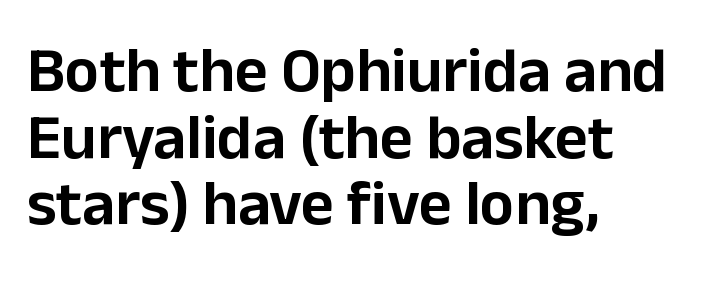
The image shows 64 px sans-serif type, upright; set left-aligned, tight line spacing (1.04x), normal letter spacing, not underlined; low stroke contrast and a medium x-height.
